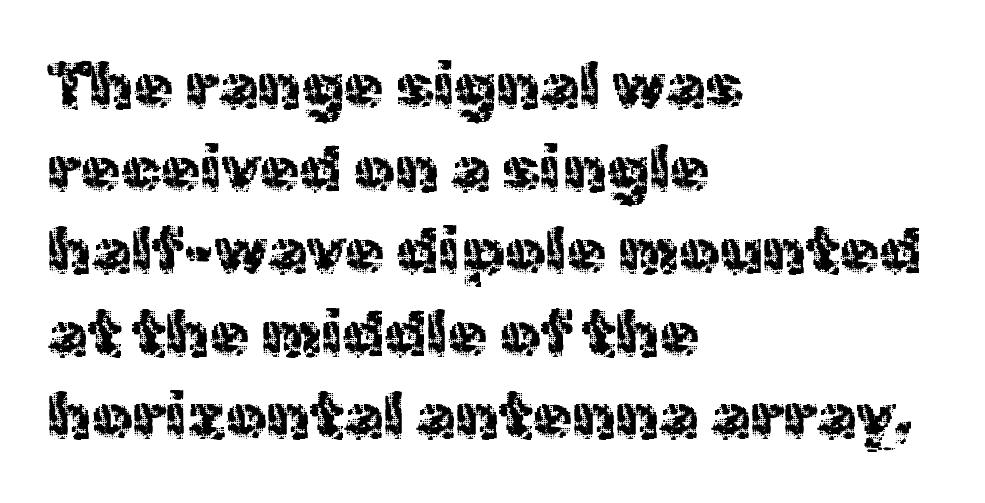
Do the characters align in a grid? No, the font is proportional. Each line starts at the same left margin while the right side varies. Honestly, the row spacing looks completely unremarkable. How are the letters spaced? Ordinarily, with no added tracking. Italic? Not at all — the glyphs are vertical.
